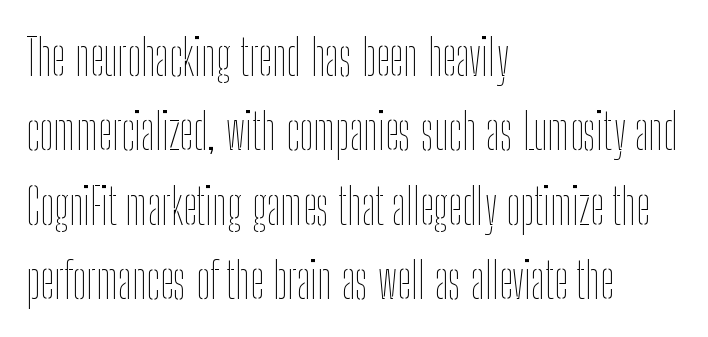
Q: Is the text bold? A: No.
Q: Is the text italic (slanted)? A: No, it is upright.
Q: Is the text underlined? A: No.
Q: How is the paragraph aligned? A: Left-aligned.
Q: Is the spacing between letters normal or unusually wide? A: Normal.
Q: Is the spacing between lines tight, normal or loose? A: Normal.
Q: Width (condensed, normal, or wide)? A: Condensed.
Q: Stroke contrast? A: Low.
Q: x-height? A: Medium.
Q: Monospaced? A: No.
